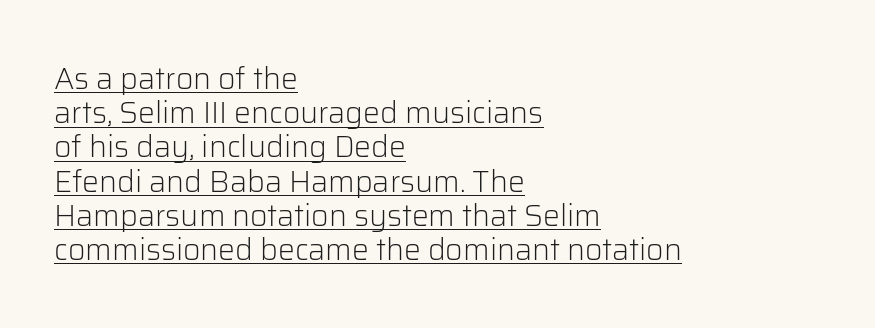
In terms of leading, this rendering errs on the cramped side. You can tell from the bare stems that sans-serif type was used. No heavy texture on the line: the type isn't bold. Compared with typical body copy, the letter spacing here is the same. Looks like regular typesetting: each glyph gets only the width it needs. A continuous stroke trails under the words, as in a hyperlink.
